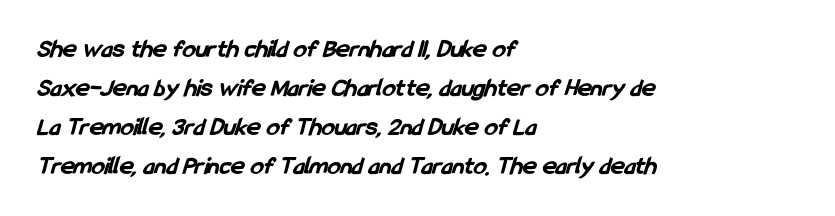
The foot of each line stays bare and open. Standard letterfit; no display-style spreading of the glyphs. Quick note: interline space is typical. If you drew a ruler down the left edge, every line would touch it.
